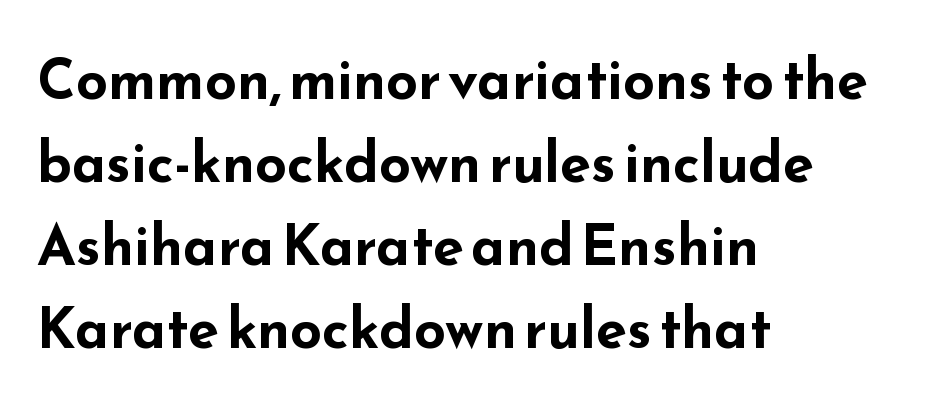
{"serif": "no", "italic": "no", "bold": "yes", "weight": "bold", "width": "wide", "stroke_contrast": "low", "x_height": "small", "monospaced": "no", "underline": "no", "align": "left", "line_spacing": "normal", "line_spacing_ratio": 1.48, "letter_spacing": "normal", "letter_spacing_em": 0.0, "glyph_px": 56}
